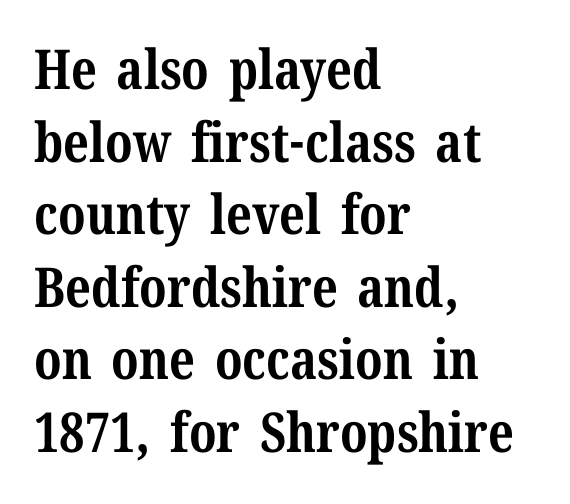
The image shows 55 px bold serif type, upright; set left-aligned, normal line spacing (1.32x), normal letter spacing, not underlined; medium stroke contrast and a medium x-height.
